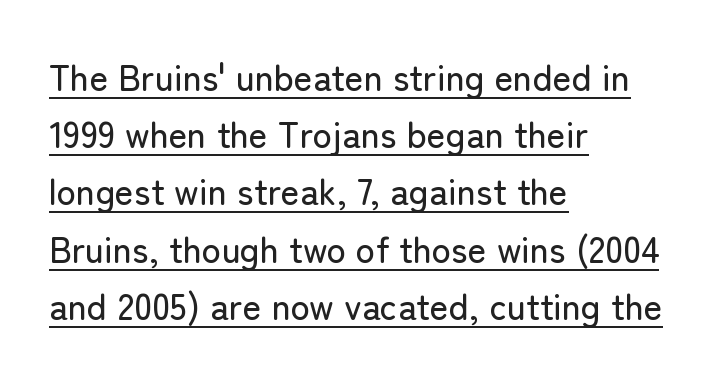
This is underlined copy, the kind a proofreader might mark for attention. The passage shown is typed in a proportional face where columns would drift. These lines stack with their left ends in a neat column. The passage shown is typeset with a sans-serif family.
